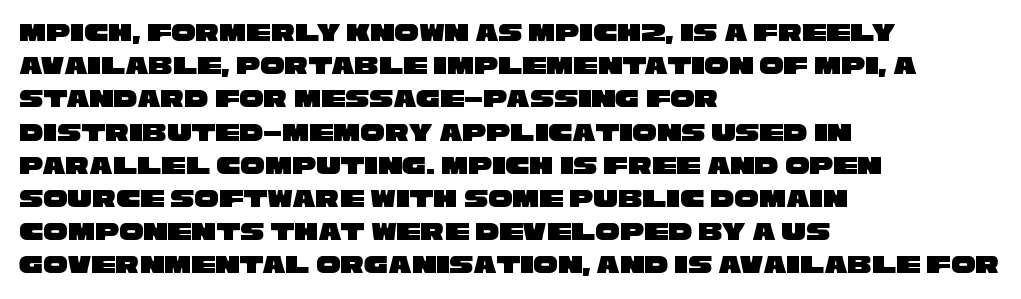
Q: Is the text underlined? A: No.
Q: How is the paragraph aligned? A: Left-aligned.
Q: Is the spacing between letters normal or unusually wide? A: Normal.
